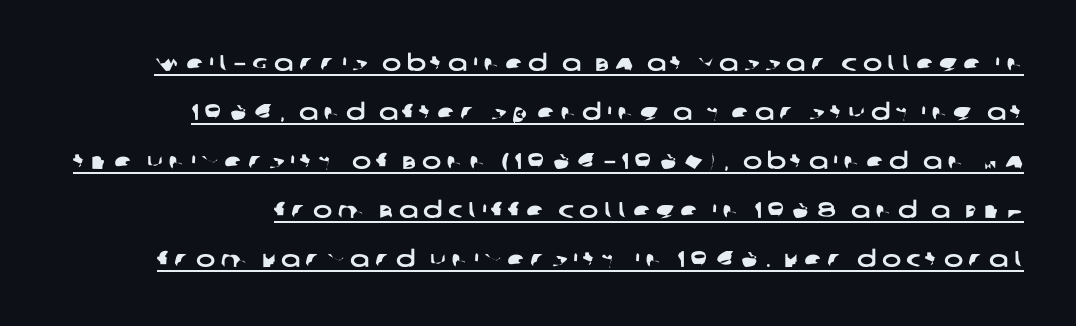
The image shows 23 px text type; set loose line spacing (2.13x), unusually wide letter spacing (+0.23 em), underlined.
